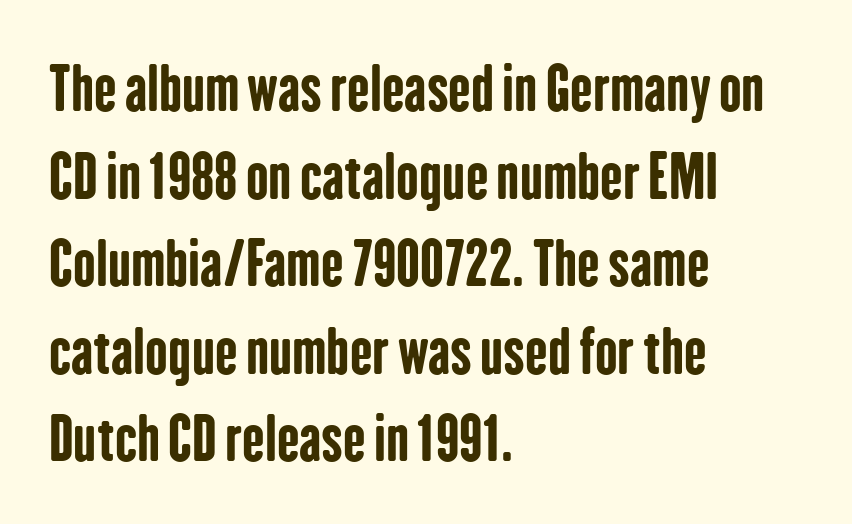
The image shows 60 px bold, condensed sans-serif type, upright; set left-aligned, normal line spacing (1.46x), normal letter spacing, not underlined; low stroke contrast and a medium x-height.
